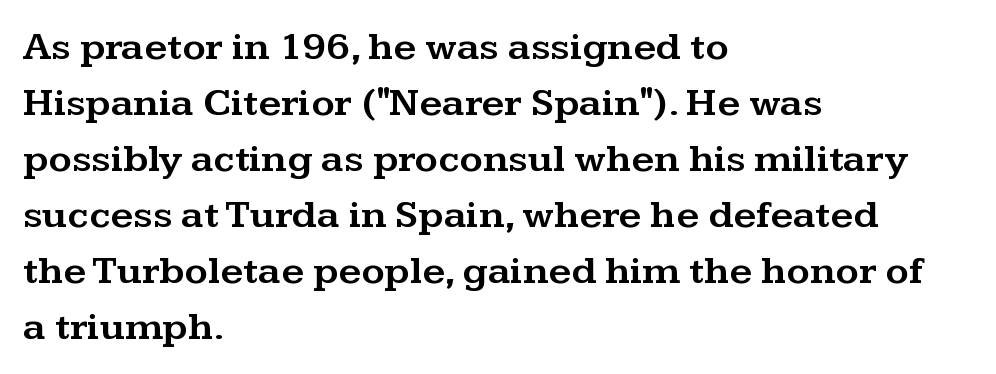
Q: Is the text italic (slanted)? A: No, it is upright.
Q: Is the typeface a serif or a sans-serif typeface? A: Serif.
Q: Is the text underlined? A: No.
Q: How is the paragraph aligned? A: Left-aligned.
Q: Is the spacing between letters normal or unusually wide? A: Normal.
Q: Is the spacing between lines tight, normal or loose? A: Normal.
Q: Width (condensed, normal, or wide)? A: Wide.
Q: Stroke contrast? A: Medium.
Q: x-height? A: Medium.
Q: Monospaced? A: No.
